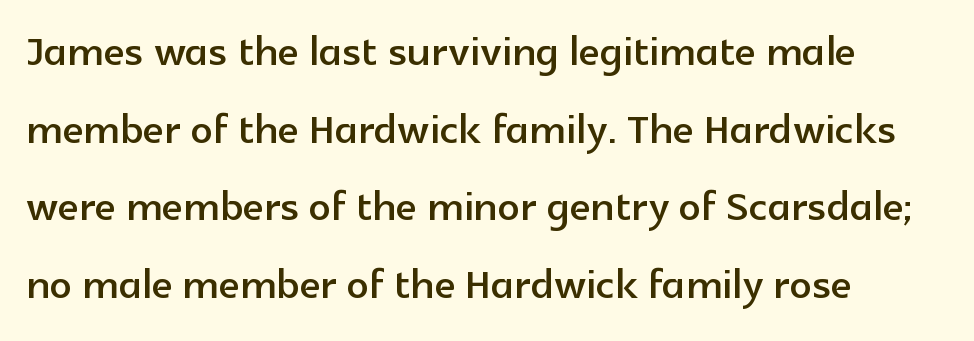
The image shows 55 px sans-serif type, upright; set left-aligned, normal line spacing (1.41x), normal letter spacing, not underlined; a medium x-height.
